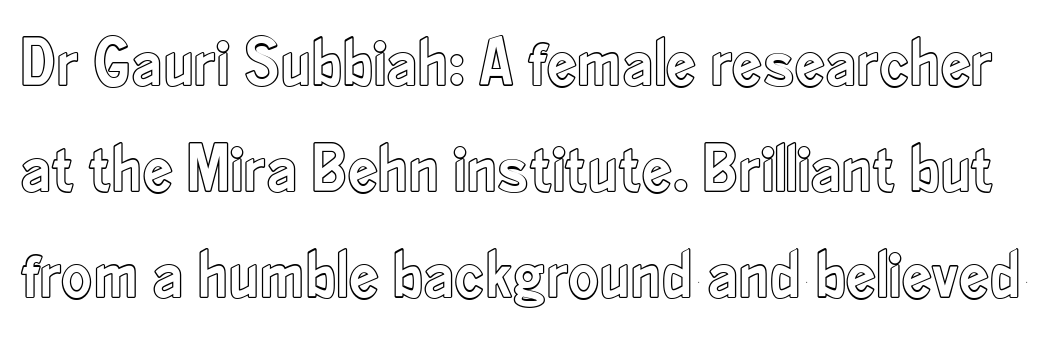
The image shows 68 px condensed type, upright; set normal line spacing (1.56x), normal letter spacing, not underlined; a small x-height.
